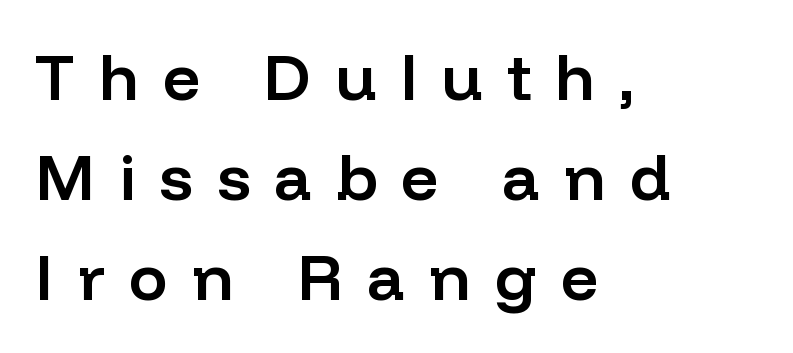
The glyphs in this specimen are sans serif. These lines are rendered in a variable-pitch font. Semibold letterforms, between regular and bold. The letters stand upright; this is a roman face. The text block is weighted toward the left margin, trailing off unevenly rightward. These lines have a slow, spaced-out rhythm from letter to letter.
